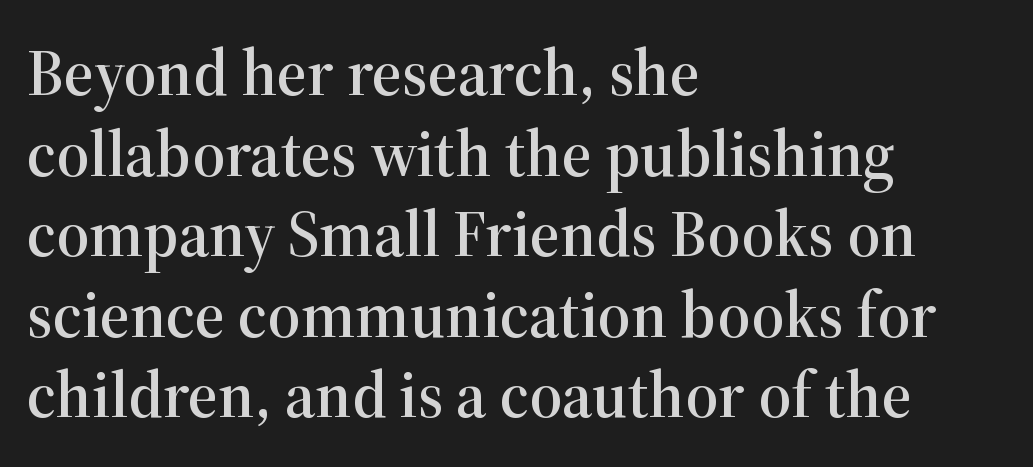
The image shows 65 px serif type, upright; set left-aligned, line spacing 1.24x, normal letter spacing, not underlined; high stroke contrast and a medium x-height.
